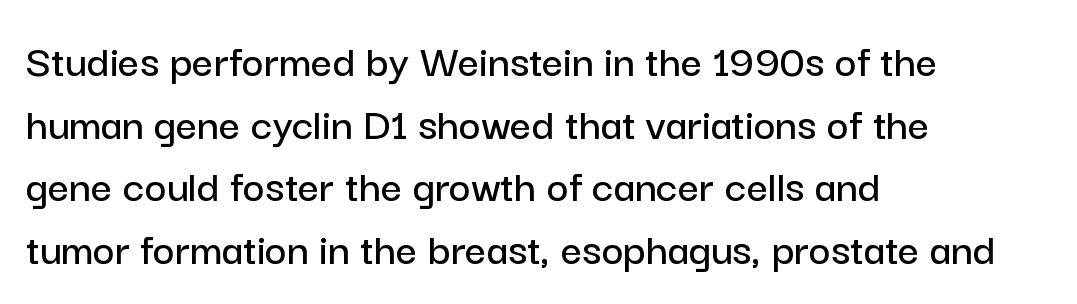
Q: Is the text italic (slanted)? A: No, it is upright.
Q: Is the typeface a serif or a sans-serif typeface? A: Sans-serif.
Q: Is the text underlined? A: No.
Q: How is the paragraph aligned? A: Left-aligned.
Q: Is the spacing between letters normal or unusually wide? A: Normal.
Q: Is the spacing between lines tight, normal or loose? A: Normal.
Q: Width (condensed, normal, or wide)? A: Normal.
Q: Stroke contrast? A: Low.
Q: x-height? A: Medium.
Q: Monospaced? A: No.
